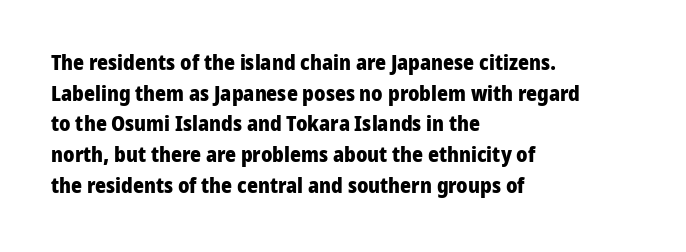
Q: Is the text bold? A: Yes.
Q: Is the text italic (slanted)? A: No, it is upright.
Q: Is the text underlined? A: No.
Q: How is the paragraph aligned? A: Left-aligned.
Q: Is the spacing between letters normal or unusually wide? A: Normal.
Q: Is the spacing between lines tight, normal or loose? A: Normal.
